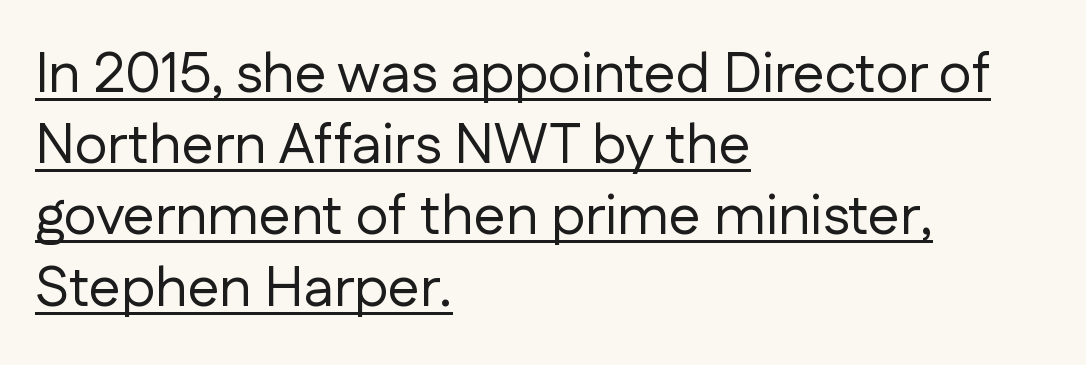
{"serif": "no", "italic": "no", "bold": "no", "weight": "regular", "width": "normal", "stroke_contrast": "low", "x_height": "medium", "monospaced": "no", "underline": "yes", "align": "left", "line_spacing": "normal", "line_spacing_ratio": 1.25, "letter_spacing": "normal", "letter_spacing_em": 0.0, "glyph_px": 57}
